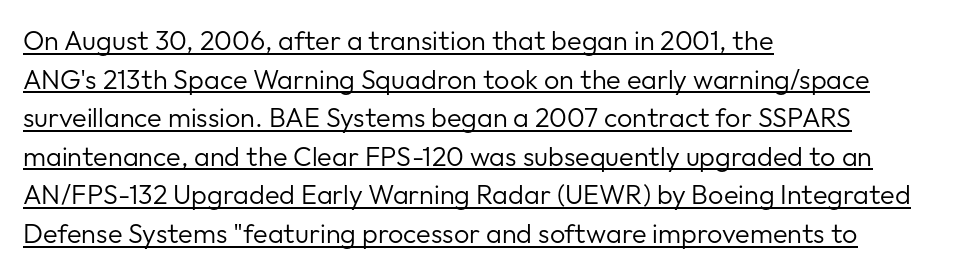
{"italic": "no", "bold": "no", "underline": "yes", "align": "left", "line_spacing": "normal", "line_spacing_ratio": 1.43, "letter_spacing": "normal", "letter_spacing_em": 0.0, "glyph_px": 27}
